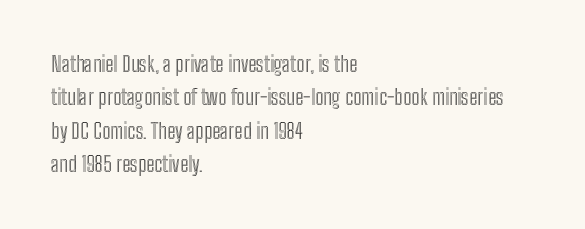
The image shows 21 px text type, upright; set left-aligned, normal line spacing (1.59x), normal letter spacing, not underlined.
